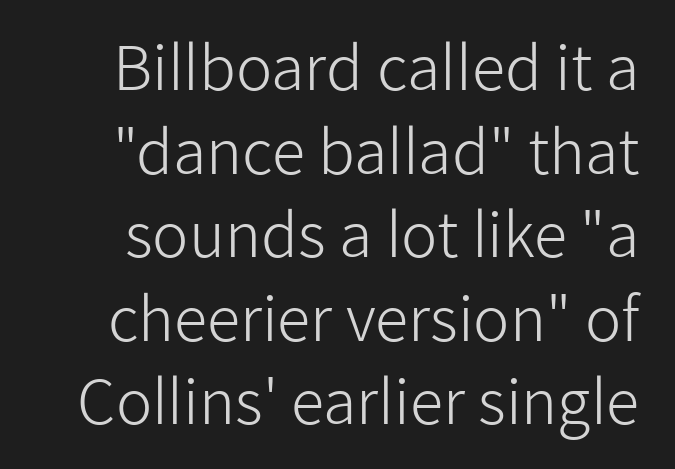
Think of a printed novel: that variable character pitch is what you see here. Summary of vertical rhythm: regular, with standard interline spacing. In terms of letterform style, serifs are entirely absent. Characters follow at the spacing the type designer built in. The font's upright variant was chosen for this text.
